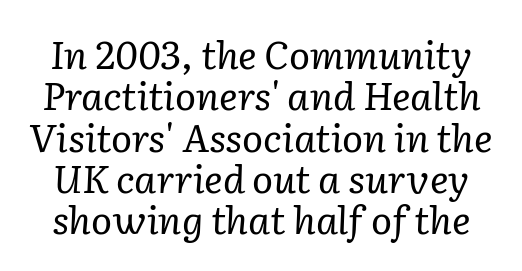
{"serif": "yes", "italic": "yes", "lean": "right", "slant_degrees": 2, "bold": "no", "weight": "regular", "width": "normal", "stroke_contrast": "low", "x_height": "medium", "monospaced": "no", "underline": "no", "line_spacing": "tight", "line_spacing_ratio": 1.06, "letter_spacing": "normal", "letter_spacing_em": 0.0, "glyph_px": 39}
